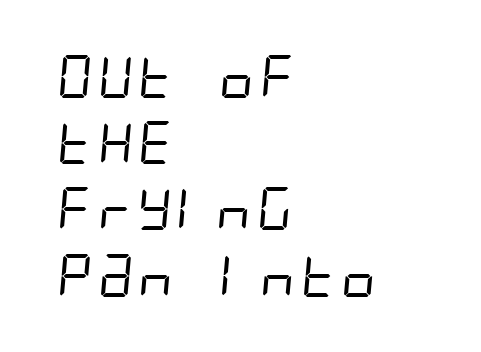
Q: Is the text bold? A: No.
Q: Is the typeface a serif or a sans-serif typeface? A: Sans-serif.
Q: Is the text underlined? A: No.
Q: How is the paragraph aligned? A: Left-aligned.
Q: Is the spacing between letters normal or unusually wide? A: Normal.
Q: Is the spacing between lines tight, normal or loose? A: Normal.
Q: Width (condensed, normal, or wide)? A: Condensed.
Q: Stroke contrast? A: Low.
Q: x-height? A: Large.
